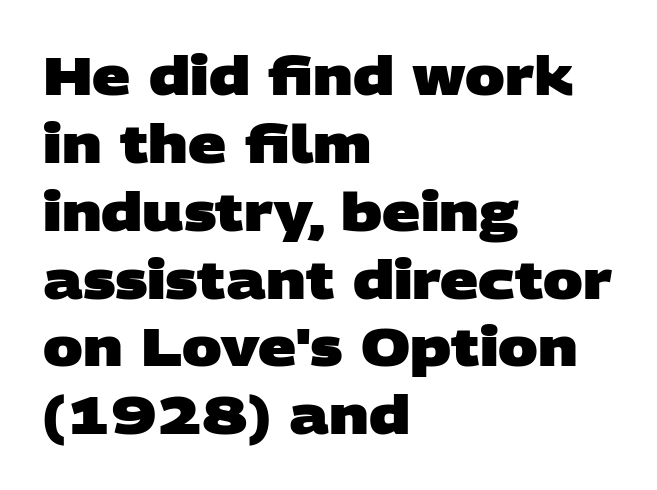
{"serif": "no", "bold": "yes", "weight": "heavy", "width": "wide", "stroke_contrast": "low", "x_height": "large", "monospaced": "no", "underline": "no", "align": "left", "line_spacing": "normal", "line_spacing_ratio": 1.28, "letter_spacing": "normal", "letter_spacing_em": 0.0, "glyph_px": 53}
